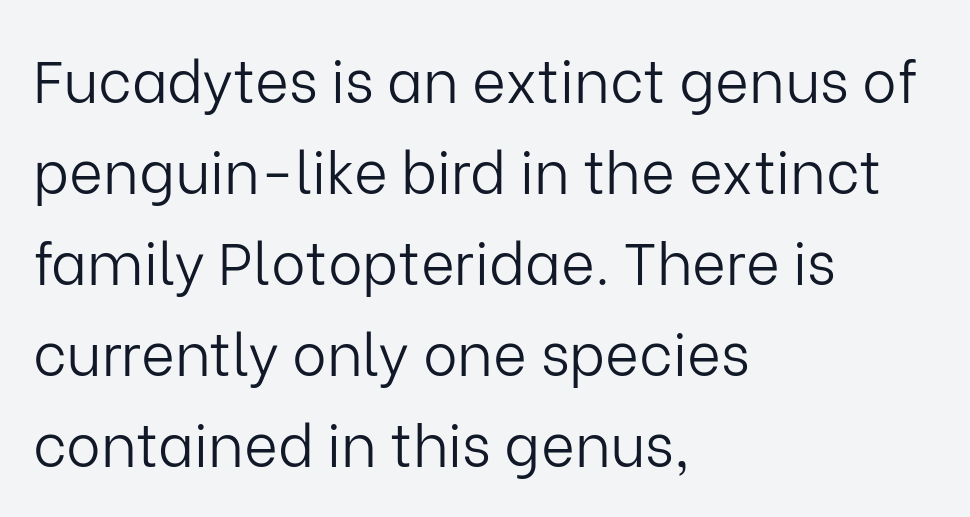
Q: Is the text bold? A: No.
Q: Is the text italic (slanted)? A: No, it is upright.
Q: Is the typeface a serif or a sans-serif typeface? A: Sans-serif.
Q: Is the text underlined? A: No.
Q: How is the paragraph aligned? A: Left-aligned.
Q: Is the spacing between letters normal or unusually wide? A: Normal.
Q: Is the spacing between lines tight, normal or loose? A: Normal.
Q: Width (condensed, normal, or wide)? A: Normal.
Q: Stroke contrast? A: Low.
Q: x-height? A: Medium.
Q: Monospaced? A: No.
